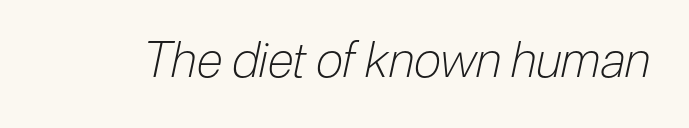
{"italic": "yes", "lean": "right", "slant_degrees": 12, "bold": "no", "weight": "light", "width": "condensed", "stroke_contrast": "low", "x_height": "medium", "monospaced": "no", "underline": "no", "letter_spacing": "normal", "letter_spacing_em": 0.0, "glyph_px": 49}
